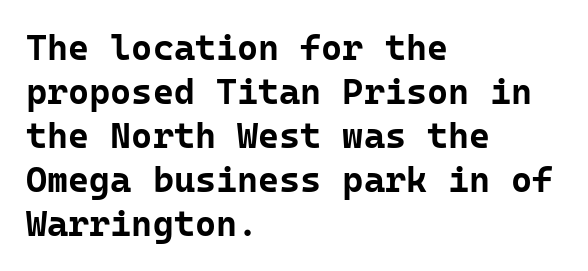
The image shows 36 px bold sans-serif type, upright, monospaced; set left-aligned, line spacing 1.22x, normal letter spacing, not underlined; low stroke contrast and a medium x-height.
